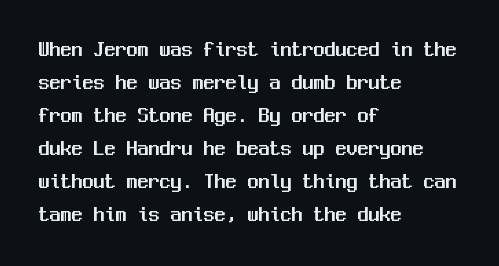
The image shows 22 px text type, upright; set left-aligned, normal line spacing (1.5x), normal letter spacing, not underlined.
